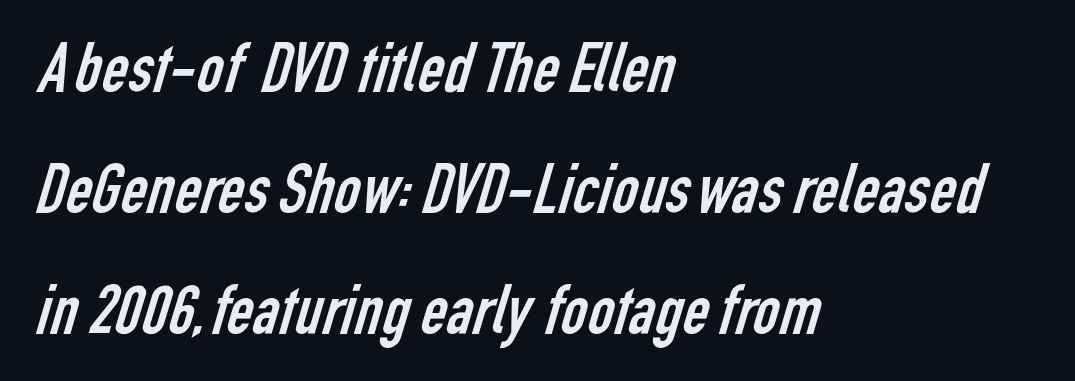
The image shows 72 px regular-weight, condensed sans-serif type; set left-aligned, normal line spacing (1.68x), normal letter spacing, not underlined; low stroke contrast and a medium x-height.
